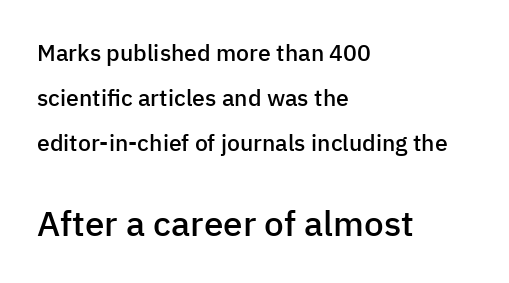
Two sizes are in play, and the larger belongs to the second block. Serifs: no, the terminals of the letterforms are clean. Varying glyph widths throughout — classic text-font behaviour. Standard letterfit; no display-style spreading of the glyphs. The passage is arranged the way most books set body copy — flush left. Line spacing here is loose.
